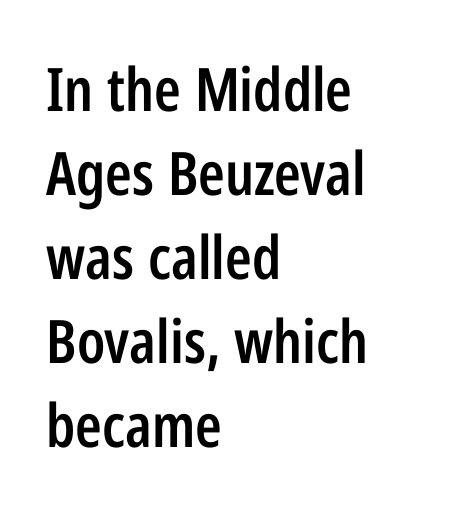
{"serif": "no", "italic": "no", "bold": "semi", "weight": "semibold", "width": "condensed", "stroke_contrast": "low", "x_height": "medium", "monospaced": "no", "underline": "no", "align": "left", "line_spacing": "normal", "line_spacing_ratio": 1.4, "letter_spacing": "normal", "letter_spacing_em": 0.0, "glyph_px": 60}
